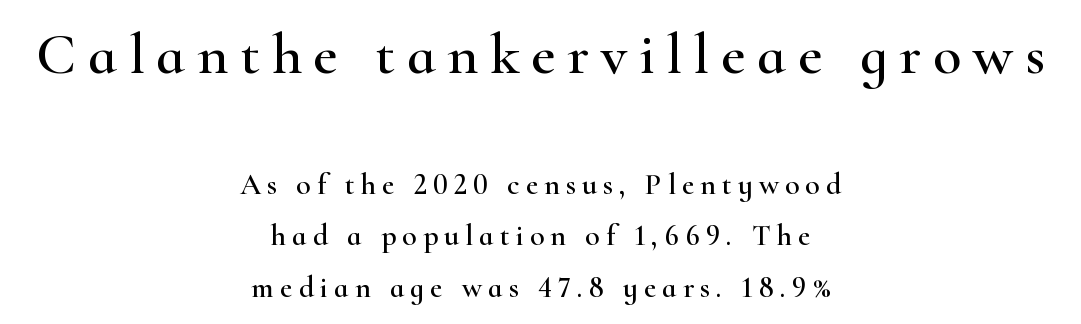
The image shows 59 px wide serif type, upright; set centered, line spacing 1.71x, unusually wide letter spacing (+0.2 em), not underlined; the first (top) block is 1.97x larger; high stroke contrast and a small x-height.
